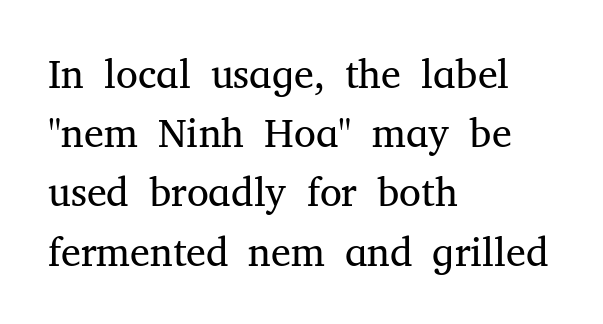
{"serif": "yes", "italic": "no", "bold": "no", "weight": "regular", "width": "normal", "stroke_contrast": "medium", "x_height": "medium", "monospaced": "no", "underline": "no", "align": "left", "line_spacing": "normal", "line_spacing_ratio": 1.48, "letter_spacing": "normal", "letter_spacing_em": 0.0, "glyph_px": 40}
